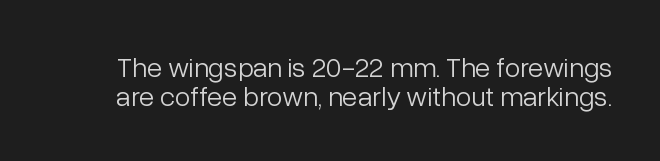
Vertical spacing — tight. The letters stand upright; this is a roman face. Think of a printed novel: that variable character pitch is what you see here. Look at the tracking — it's just the regular setting, nothing added.
